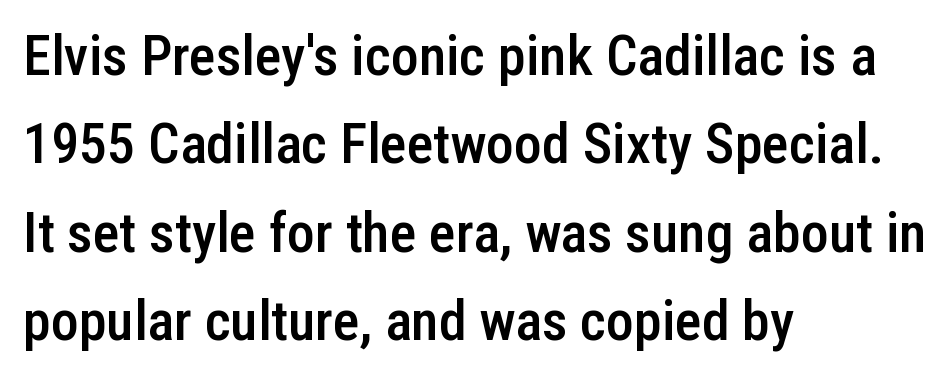
The image shows 56 px semibold, condensed sans-serif type, upright; set left-aligned, normal line spacing (1.58x), normal letter spacing, not underlined; low stroke contrast and a medium x-height.
